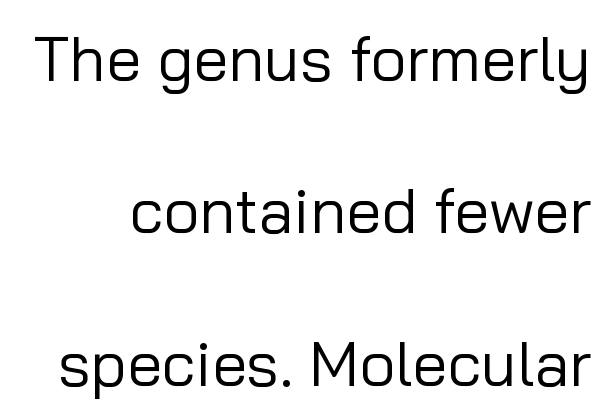
The image shows 63 px regular-weight sans-serif type, upright; set loose line spacing (2.42x), normal letter spacing, not underlined; low stroke contrast and a medium x-height.
